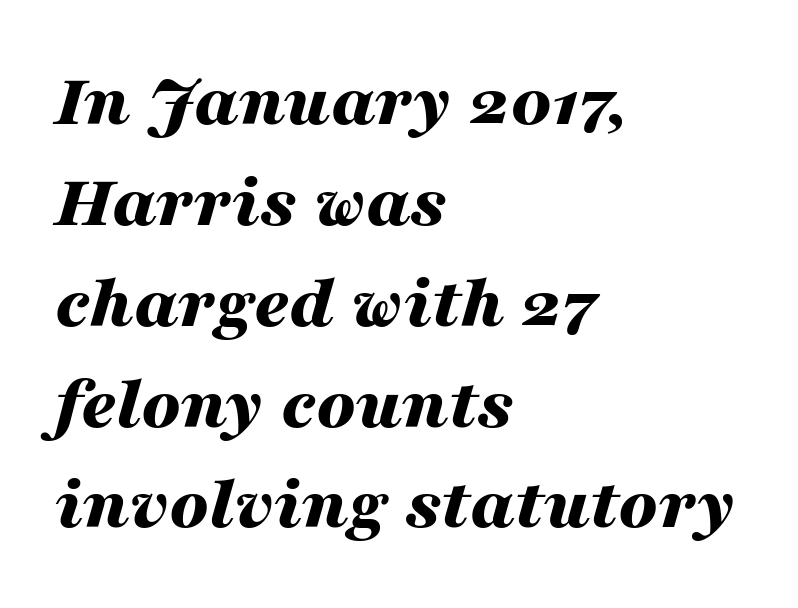
The image shows 77 px bold, wide type, italic (leaning right); set left-aligned, normal line spacing (1.31x), normal letter spacing, not underlined; medium stroke contrast and a medium x-height.
